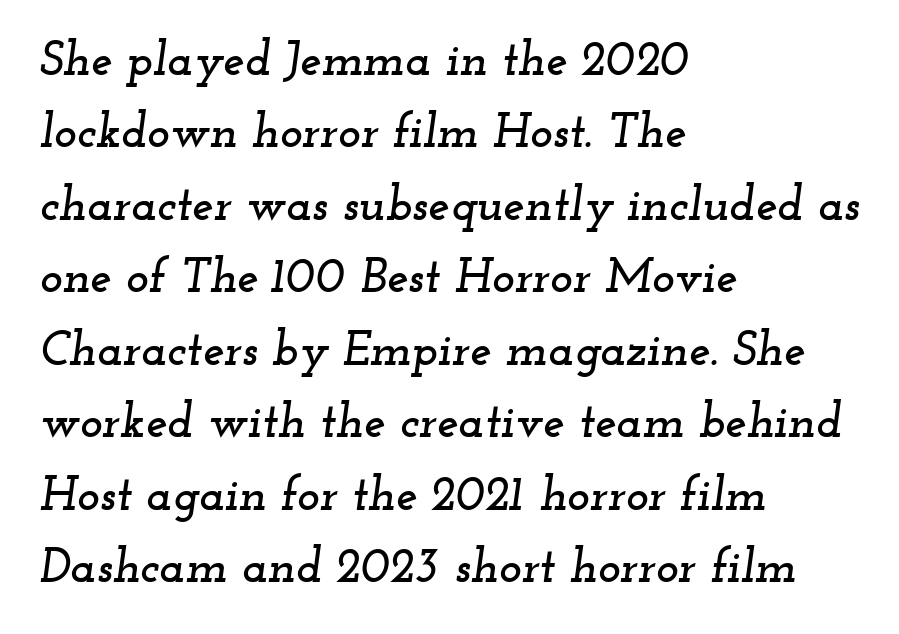
The image shows 48 px wide serif type, italic (leaning right); set left-aligned, normal line spacing (1.51x), normal letter spacing, not underlined; low stroke contrast and a small x-height.
